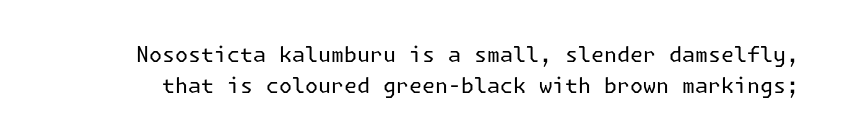
Bold? No — there's no thickening of the strokes. Descenders hang freely into open space. Line spacing here is normal. Observe the ordinary spacing: letters are neighbours, not strangers. Every stem runs plumb, perpendicular to the baseline.
